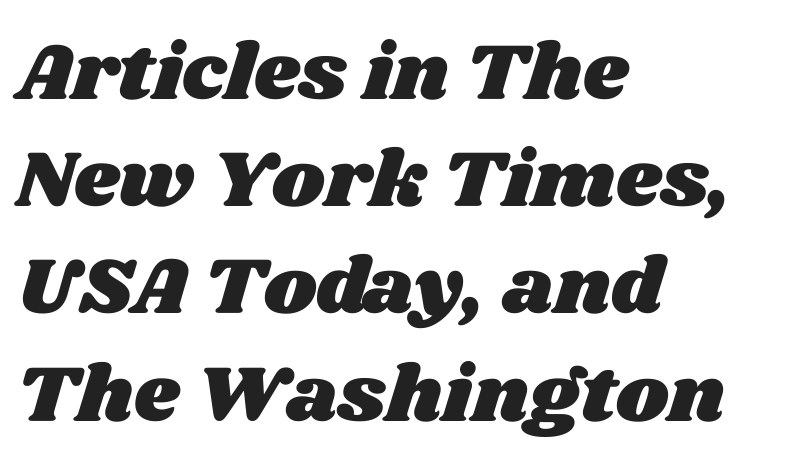
{"width": "wide", "stroke_contrast": "medium", "x_height": "large", "monospaced": "no", "underline": "no", "align": "left", "line_spacing": "normal", "line_spacing_ratio": 1.34, "letter_spacing": "normal", "letter_spacing_em": 0.0, "glyph_px": 80}
